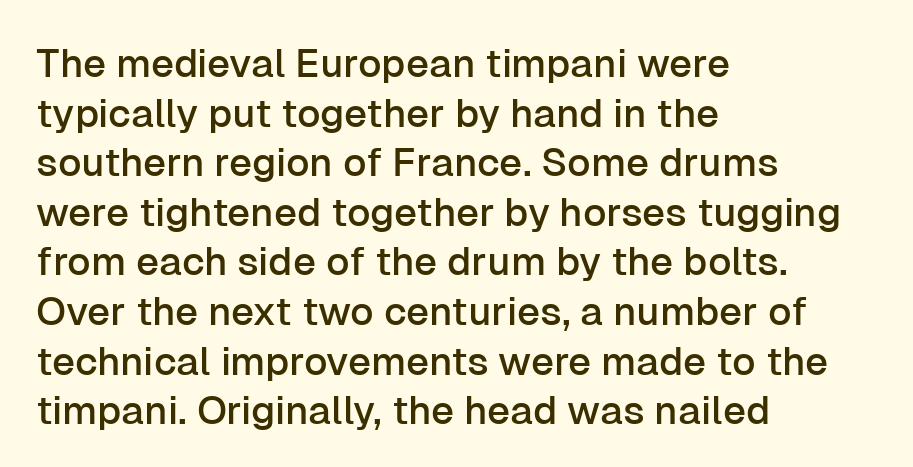
Q: Is the text italic (slanted)? A: No, it is upright.
Q: Is the typeface a serif or a sans-serif typeface? A: Sans-serif.
Q: Is the text underlined? A: No.
Q: How is the paragraph aligned? A: Left-aligned.
Q: Is the spacing between letters normal or unusually wide? A: Normal.
Q: Width (condensed, normal, or wide)? A: Normal.
Q: Stroke contrast? A: Low.
Q: x-height? A: Medium.
Q: Monospaced? A: No.
